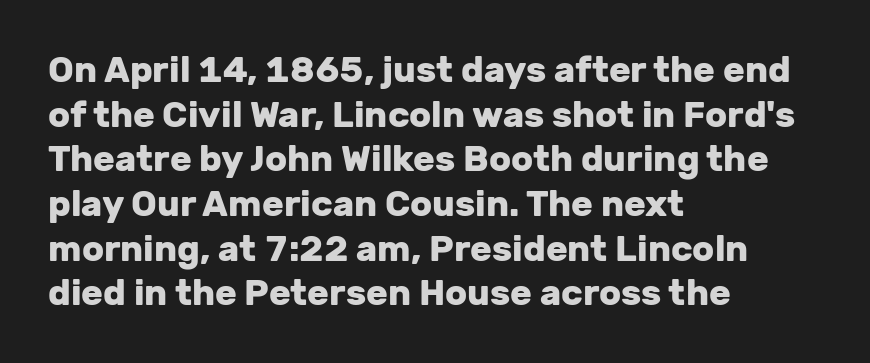
Q: Is the text bold? A: Yes.
Q: Is the text italic (slanted)? A: No, it is upright.
Q: Is the typeface a serif or a sans-serif typeface? A: Sans-serif.
Q: Is the text underlined? A: No.
Q: How is the paragraph aligned? A: Left-aligned.
Q: Is the spacing between letters normal or unusually wide? A: Normal.
Q: Width (condensed, normal, or wide)? A: Normal.
Q: Stroke contrast? A: Low.
Q: x-height? A: Medium.
Q: Monospaced? A: No.
